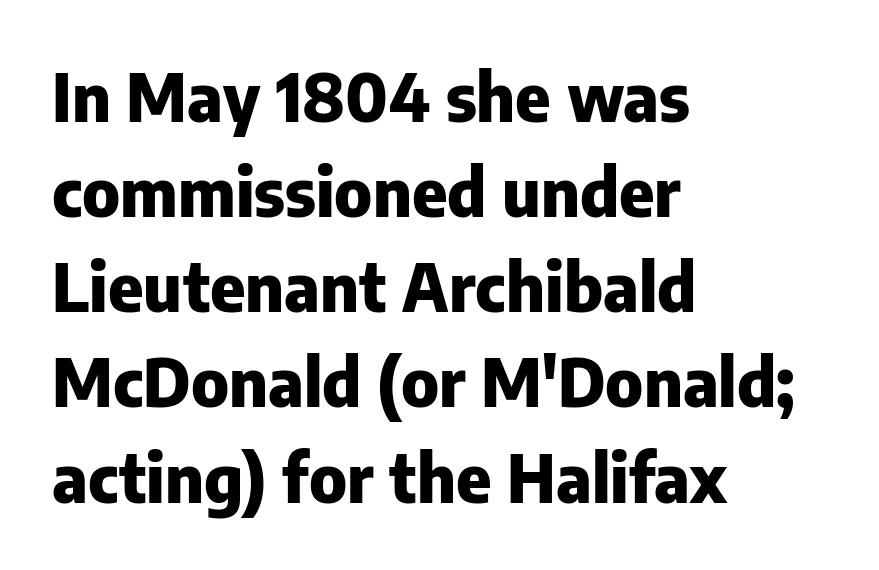
Q: Is the text bold? A: Yes.
Q: Is the text italic (slanted)? A: No, it is upright.
Q: Is the typeface a serif or a sans-serif typeface? A: Sans-serif.
Q: Is the text underlined? A: No.
Q: How is the paragraph aligned? A: Left-aligned.
Q: Is the spacing between letters normal or unusually wide? A: Normal.
Q: Is the spacing between lines tight, normal or loose? A: Normal.
Q: Width (condensed, normal, or wide)? A: Normal.
Q: Stroke contrast? A: Low.
Q: x-height? A: Medium.
Q: Monospaced? A: No.
